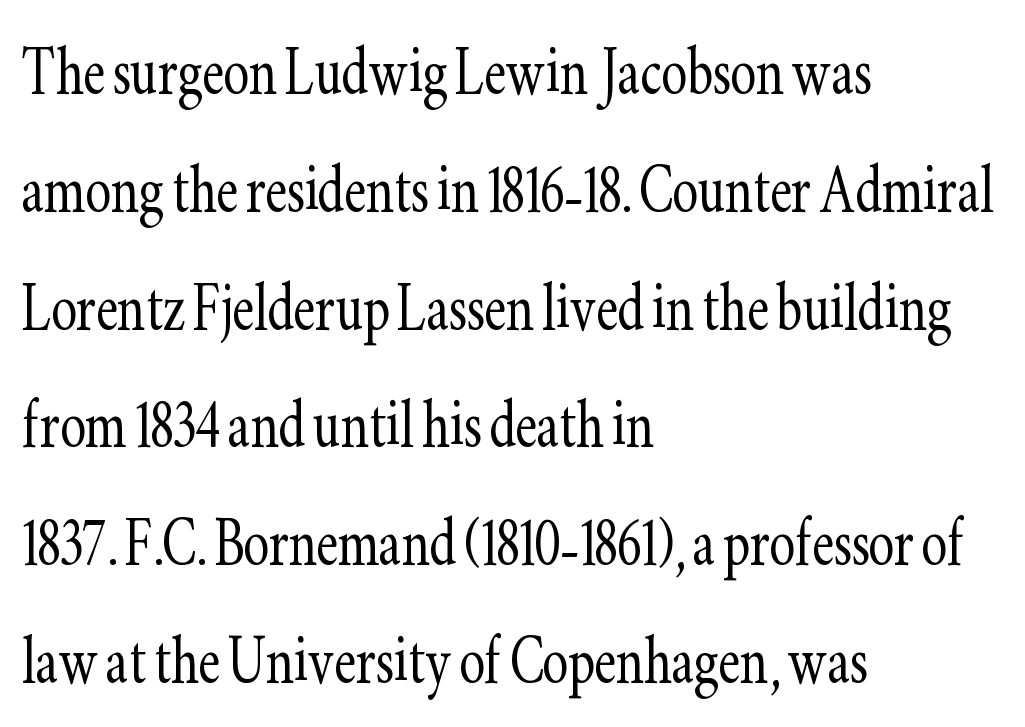
The image shows 77 px light, condensed serif type, upright; set left-aligned, normal line spacing (1.53x), normal letter spacing, not underlined; low stroke contrast and a small x-height.
